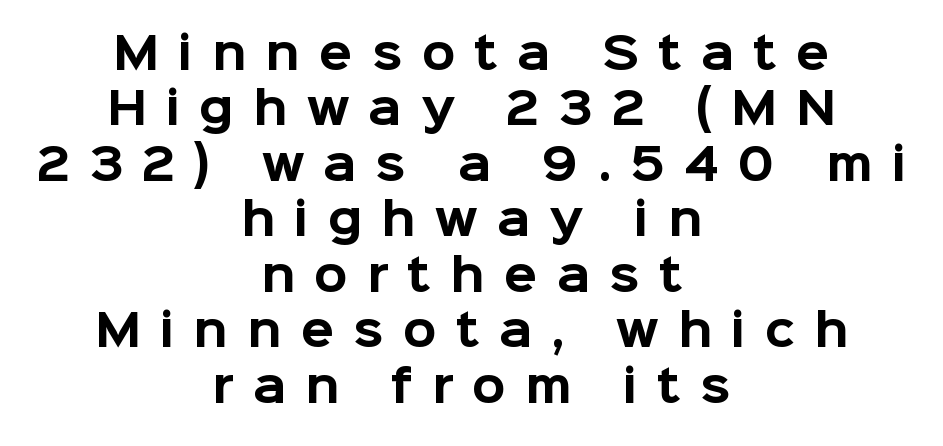
The image shows 44 px bold sans-serif type, upright; set centered, normal line spacing (1.26x), unusually wide letter spacing (+0.43 em), not underlined; low stroke contrast and a medium x-height.
